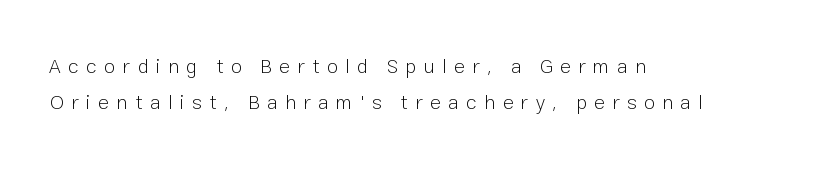
Q: Is the text bold? A: No.
Q: Is the text italic (slanted)? A: No, it is upright.
Q: Is the text underlined? A: No.
Q: How is the paragraph aligned? A: Left-aligned.
Q: Is the spacing between letters normal or unusually wide? A: Unusually wide.
